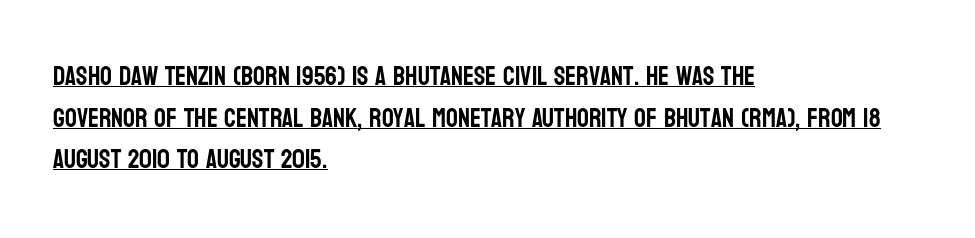
Beneath each row of characters lies a ruled line. The line-height multiplier appears to be the usual default. The font's upright variant was chosen for this text. Between one letter and the next there's only the usual sliver of space. The compositor pushed each line to the left boundary.
